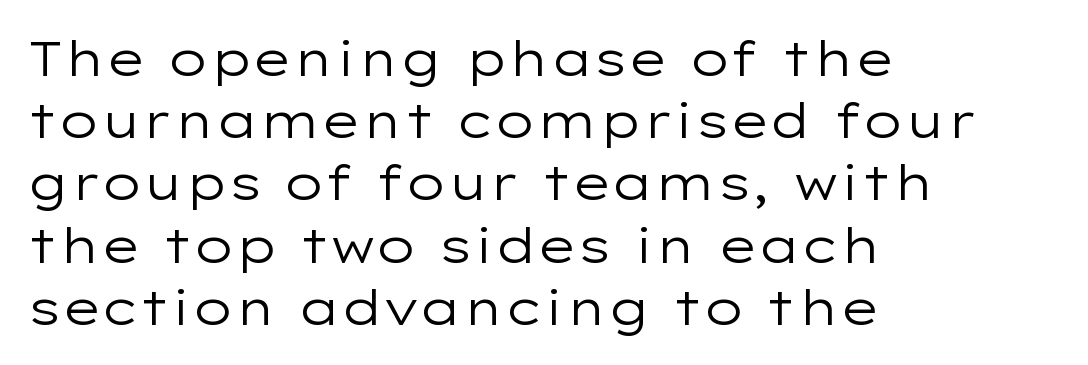
Character widths vary here, with narrow letters taking less room than wide ones. Serifs: no, the terminals of the letterforms are clean. A quiet, ordinary-to-light weight characterises the typeface. The specimen omits any rule beneath the text block's lines.
